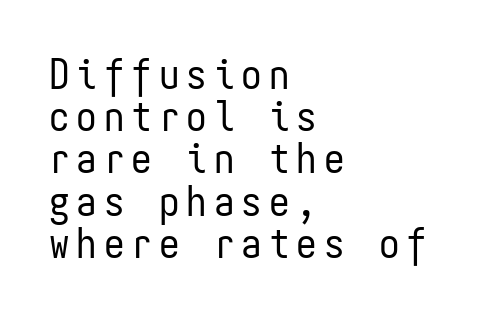
{"serif": "no", "italic": "no", "bold": "no", "weight": "regular", "width": "condensed", "stroke_contrast": "low", "x_height": "medium", "monospaced": "yes", "underline": "no", "align": "left", "line_spacing": "tight", "line_spacing_ratio": 1.03, "glyph_px": 41}
